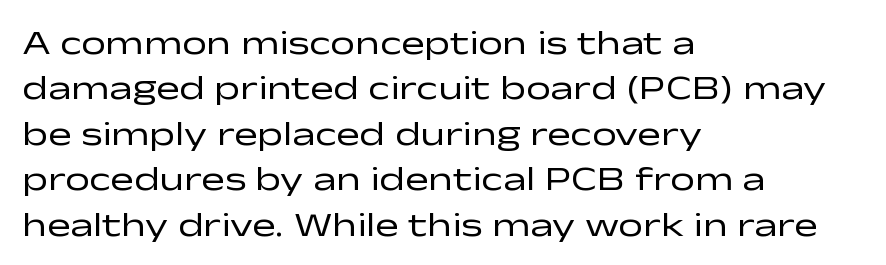
The image shows 35 px regular-weight, wide sans-serif type, upright; set left-aligned, normal line spacing (1.3x), normal letter spacing, not underlined; low stroke contrast and a medium x-height.
